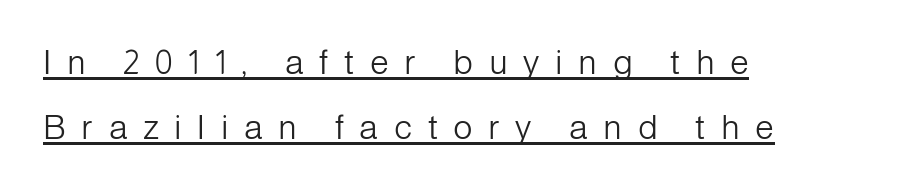
Q: Is the text bold? A: No.
Q: Is the text italic (slanted)? A: No, it is upright.
Q: Is the typeface a serif or a sans-serif typeface? A: Sans-serif.
Q: Is the text underlined? A: Yes.
Q: How is the paragraph aligned? A: Left-aligned.
Q: Is the spacing between letters normal or unusually wide? A: Unusually wide.
Q: Is the spacing between lines tight, normal or loose? A: Loose.
Q: Width (condensed, normal, or wide)? A: Normal.
Q: Stroke contrast? A: Low.
Q: x-height? A: Medium.
Q: Monospaced? A: No.
